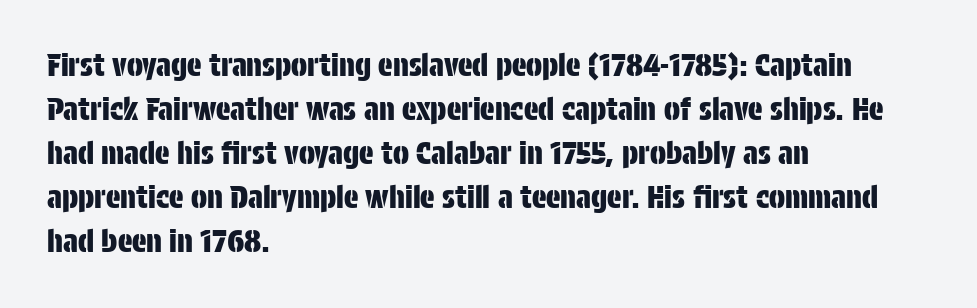
The image shows 30 px condensed sans-serif type, upright; set left-aligned, normal line spacing (1.47x), normal letter spacing, not underlined; low stroke contrast and a large x-height.
